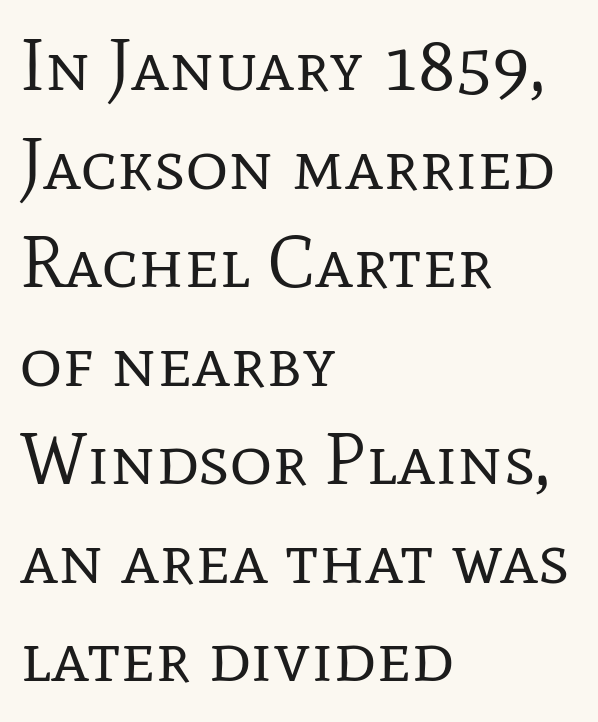
Q: Is the text bold? A: No.
Q: Is the text italic (slanted)? A: No, it is upright.
Q: Is the typeface a serif or a sans-serif typeface? A: Serif.
Q: Is the text underlined? A: No.
Q: How is the paragraph aligned? A: Left-aligned.
Q: Is the spacing between letters normal or unusually wide? A: Normal.
Q: Is the spacing between lines tight, normal or loose? A: Normal.
Q: Width (condensed, normal, or wide)? A: Normal.
Q: Stroke contrast? A: Low.
Q: x-height? A: Medium.
Q: Monospaced? A: No.
